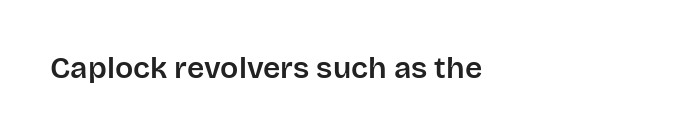
The image shows 30 px sans-serif type, upright; set left-aligned, normal letter spacing, not underlined; low stroke contrast and a large x-height.
